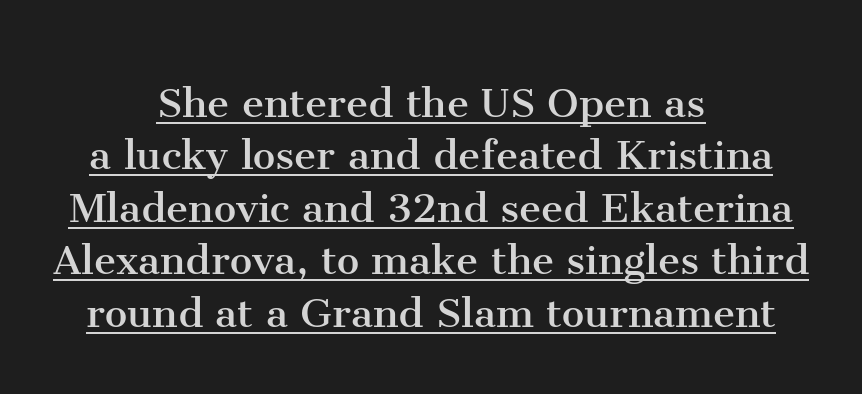
Q: Is the text bold? A: No.
Q: Is the text italic (slanted)? A: No, it is upright.
Q: Is the typeface a serif or a sans-serif typeface? A: Serif.
Q: Is the text underlined? A: Yes.
Q: How is the paragraph aligned? A: Centered.
Q: Is the spacing between letters normal or unusually wide? A: Normal.
Q: Is the spacing between lines tight, normal or loose? A: Tight.
Q: Width (condensed, normal, or wide)? A: Normal.
Q: Stroke contrast? A: Medium.
Q: x-height? A: Medium.
Q: Monospaced? A: No.
